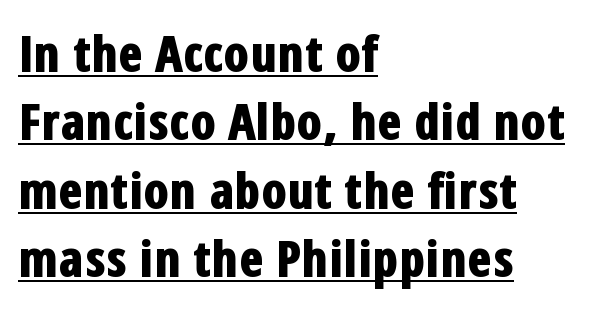
{"serif": "no", "italic": "no", "bold": "yes", "weight": "bold", "width": "condensed", "stroke_contrast": "low", "x_height": "medium", "monospaced": "no", "underline": "yes", "align": "left", "line_spacing": "normal", "line_spacing_ratio": 1.37, "letter_spacing": "normal", "letter_spacing_em": 0.0, "glyph_px": 50}
